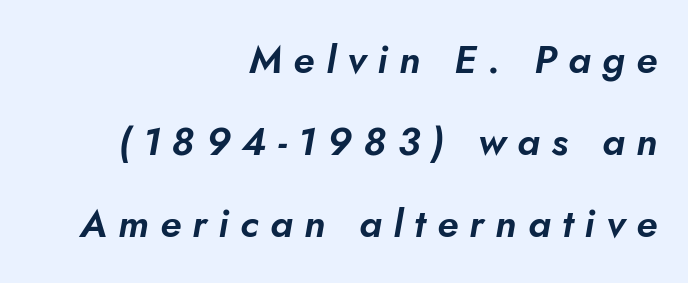
The compositor pushed each line to the right boundary. The passage shown is typeset with a sans-serif family. Does the leading feel generous? Absolutely, it's lavish. Display-style spreading of the glyphs; the letterfit is very open.
